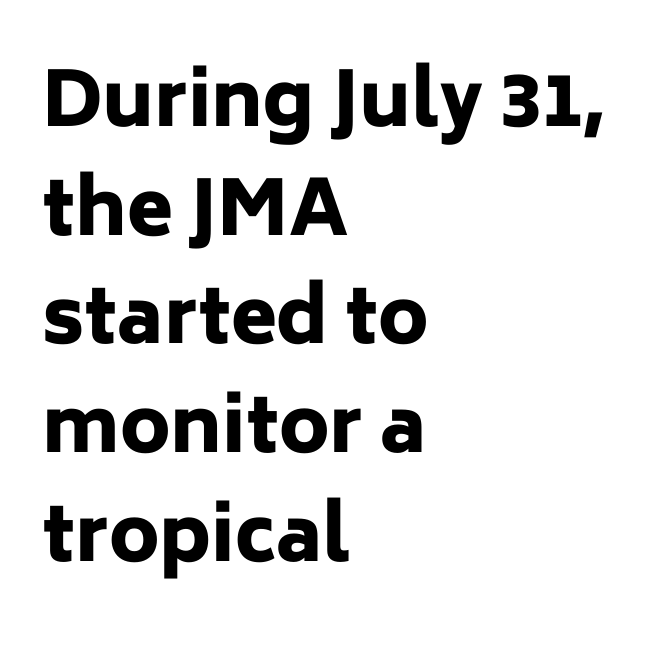
The image shows 75 px heavy sans-serif type, upright; set left-aligned, normal line spacing (1.45x), normal letter spacing, not underlined; low stroke contrast and a medium x-height.
